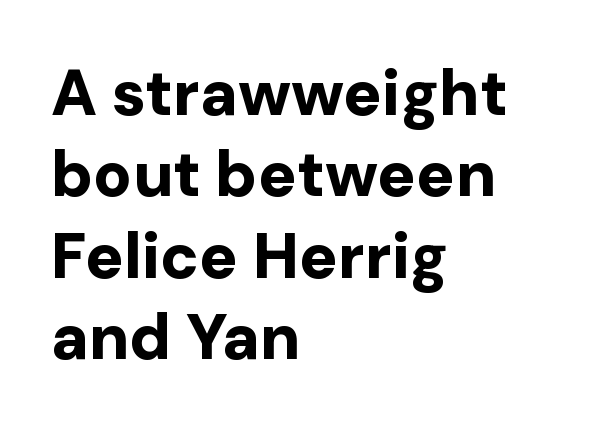
The font is running at its bold setting. In CSS terms this would be text-align: left. Letter spacing: default. Decoration check: the copy has no underline. Type style note: lacks serifs.
